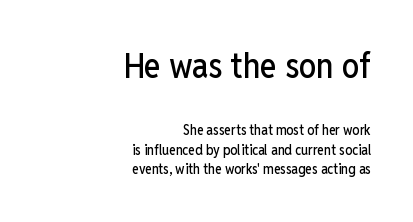
{"serif": "no", "italic": "no", "width": "condensed", "stroke_contrast": "low", "x_height": "medium", "monospaced": "no", "underline": "no", "align": "right", "line_spacing": "normal", "line_spacing_ratio": 1.42, "letter_spacing": "normal", "letter_spacing_em": 0.0, "larger_block": "first", "size_ratio": 2.5, "glyph_px": 35}
